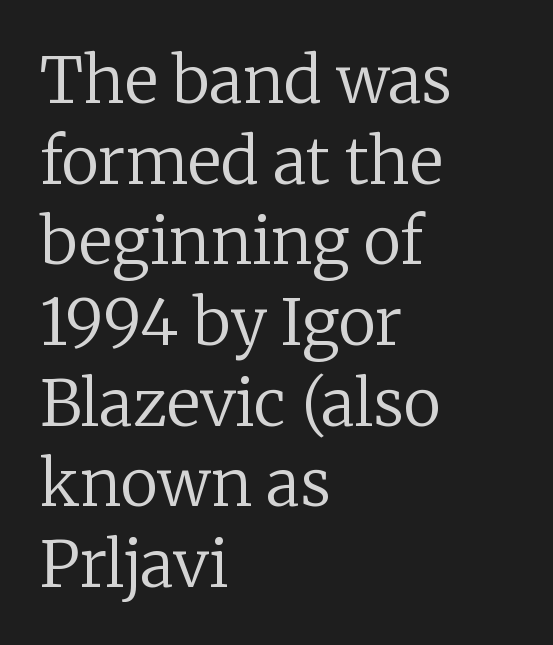
Short note: letters normally spaced. The designer left line spacing at the default. Reading down the block, your eye returns to a fixed left position each line. Upright lettering throughout.
